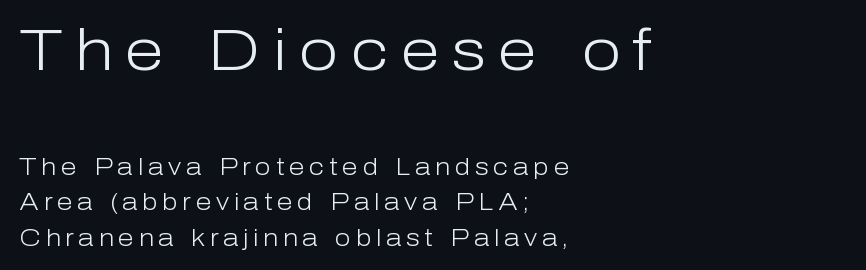
Q: Is the text bold? A: No.
Q: Is the text italic (slanted)? A: No, it is upright.
Q: Is the typeface a serif or a sans-serif typeface? A: Sans-serif.
Q: Is the text underlined? A: No.
Q: How is the paragraph aligned? A: Left-aligned.
Q: Is the spacing between letters normal or unusually wide? A: Unusually wide.
Q: Is the spacing between lines tight, normal or loose? A: Normal.
Q: Which block of text is set in a larger size, the first (top) or the second (bottom)? A: The first (top) one.
Q: Width (condensed, normal, or wide)? A: Normal.
Q: Stroke contrast? A: Low.
Q: x-height? A: Medium.
Q: Monospaced? A: No.
